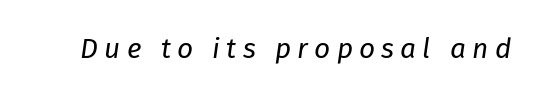
{"italic": "yes", "lean": "right", "slant_degrees": 8, "bold": "no", "weight": "regular", "width": "normal", "stroke_contrast": "low", "x_height": "medium", "monospaced": "no", "underline": "no", "letter_spacing": "wide", "letter_spacing_em": 0.22, "glyph_px": 28}
